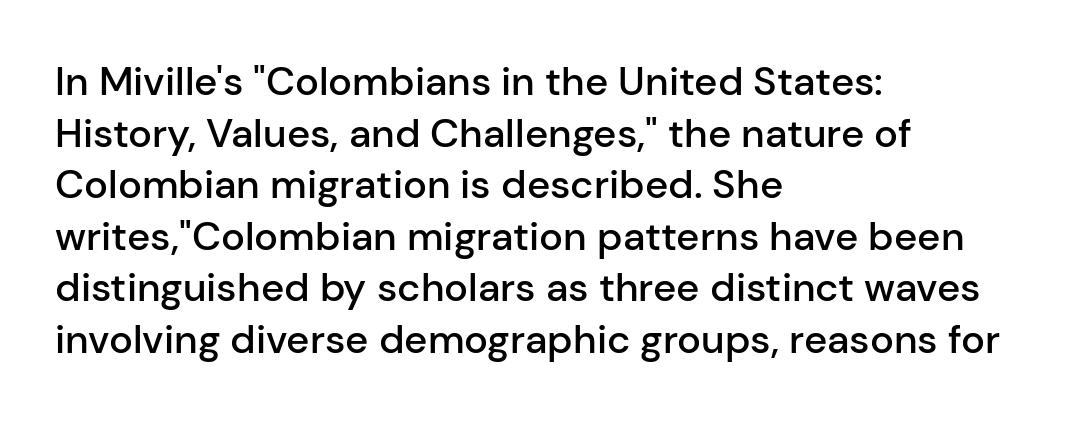
The image shows 40 px semibold sans-serif type, upright; set left-aligned, normal line spacing (1.29x), normal letter spacing, not underlined; low stroke contrast and a medium x-height.
